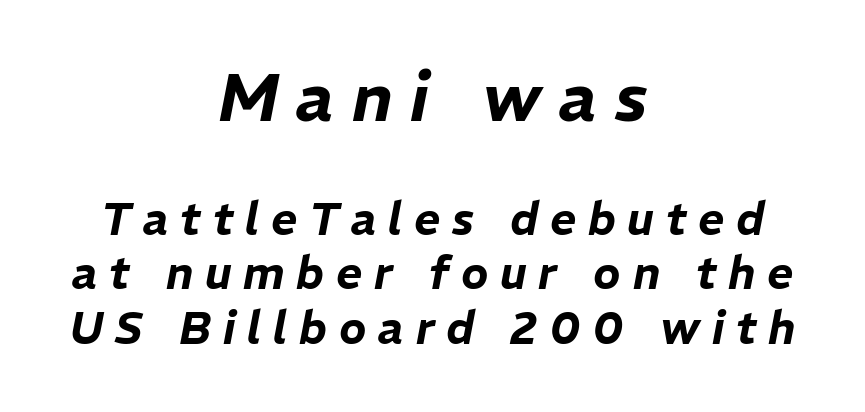
Q: Is the text italic (slanted)? A: Yes, it leans right by about 11 degrees.
Q: Is the text underlined? A: No.
Q: How is the paragraph aligned? A: Centered.
Q: Is the spacing between letters normal or unusually wide? A: Unusually wide.
Q: Which block of text is set in a larger size, the first (top) or the second (bottom)? A: The first (top) one.
Q: Width (condensed, normal, or wide)? A: Normal.
Q: Stroke contrast? A: Low.
Q: x-height? A: Medium.
Q: Monospaced? A: No.
